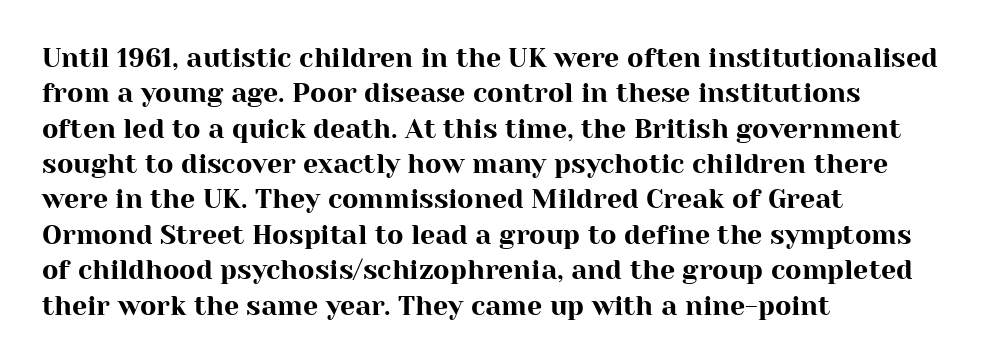
Interline gaps are of average width in this sample. The axis of the letterforms is exactly vertical. Casual observation: everything's shoved over to the left. These lines keep a tight, regular rhythm from letter to letter. Unmarked baselines from the first word to the last.
